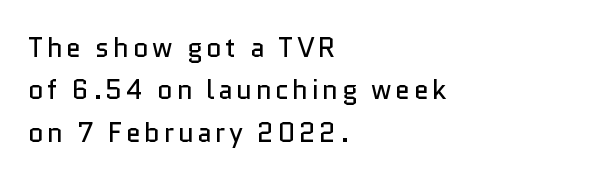
The image shows 27 px text type, upright; set left-aligned, normal line spacing (1.57x), not underlined.
